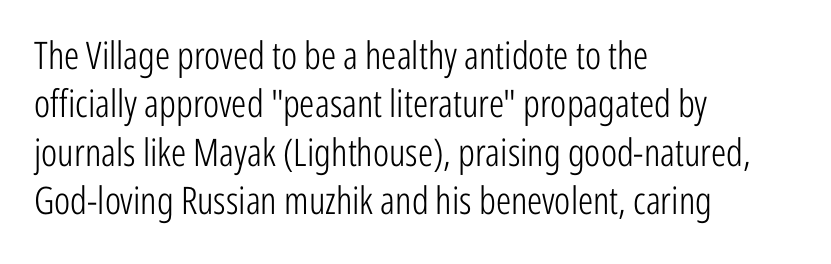
The rendering anchors every line to the left-hand side. Stroke thickness stays within the range of a standard reading face or lighter. Each letter keeps its own natural width here, so spacing adapts to shape. Serif or sans? Sans — the stroke terminals are bare. Anything drawn beneath the words? Only blank space. Is there any slant? The stems are plumb.
